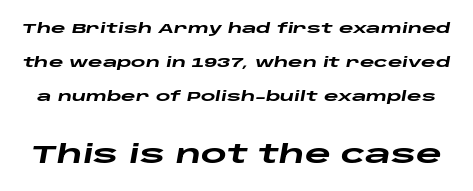
The image shows 25 px bold type, italic (leaning right); set loose line spacing (2.44x), normal letter spacing, not underlined; the second (bottom) block is 1.79x larger.
